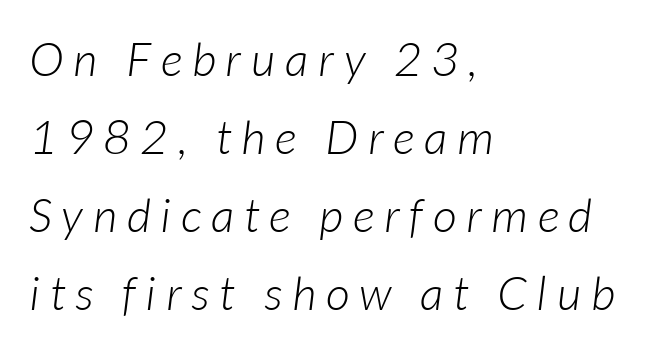
Q: Is the text bold? A: No.
Q: Is the text italic (slanted)? A: Yes, it leans right by about 7 degrees.
Q: Is the text underlined? A: No.
Q: How is the paragraph aligned? A: Left-aligned.
Q: Is the spacing between letters normal or unusually wide? A: Unusually wide.
Q: Is the spacing between lines tight, normal or loose? A: Normal.
Q: Width (condensed, normal, or wide)? A: Normal.
Q: Stroke contrast? A: Low.
Q: x-height? A: Medium.
Q: Monospaced? A: No.
